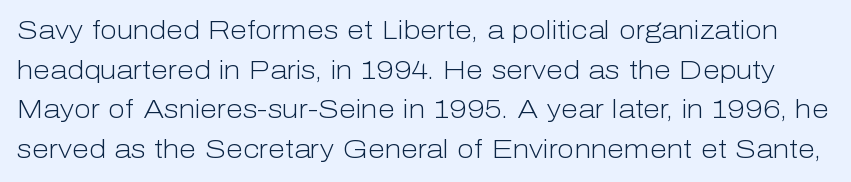
The typeface has the unassuming heft of standard copy or less. This sample uses an upright cut, with every glyph sitting square on the baseline. These lines keep a tight, regular rhythm from letter to letter. The foot of each line stays bare and open. What's the leading like? Ordinary, nothing unusual.
